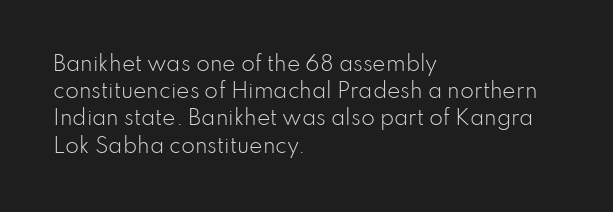
The text block is weighted toward the left margin, trailing off unevenly rightward. Summary of vertical rhythm: regular, with standard interline spacing. Spacing between characters is what you'd get straight out of the box. The letterforms sit at book weight or below.
